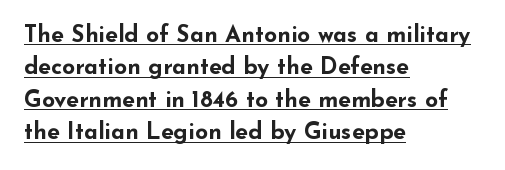
{"italic": "no", "bold": "yes", "underline": "yes", "align": "left", "line_spacing": "normal", "line_spacing_ratio": 1.41, "letter_spacing": "normal", "letter_spacing_em": 0.0, "glyph_px": 23}
